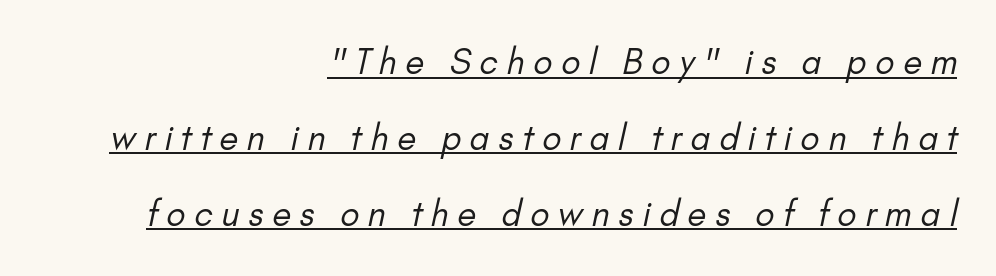
{"serif": "no", "bold": "no", "weight": "regular", "width": "normal", "stroke_contrast": "low", "x_height": "small", "monospaced": "no", "underline": "yes", "align": "right", "line_spacing": "loose", "line_spacing_ratio": 2.23, "letter_spacing": "wide", "letter_spacing_em": 0.26, "glyph_px": 34}
